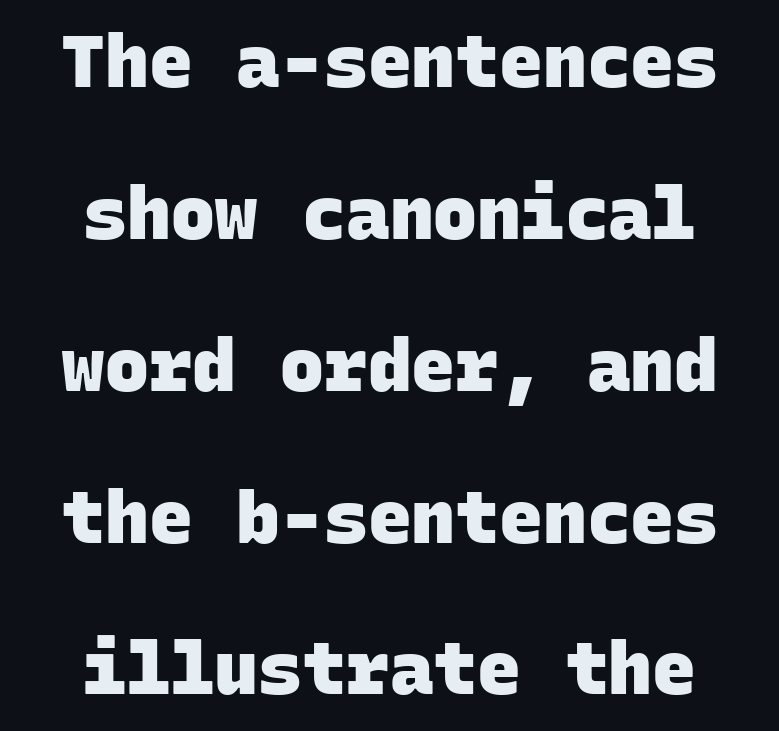
Q: Is the text bold? A: Yes.
Q: Is the typeface a serif or a sans-serif typeface? A: Sans-serif.
Q: Is the text underlined? A: No.
Q: How is the paragraph aligned? A: Centered.
Q: Is the spacing between letters normal or unusually wide? A: Normal.
Q: Is the spacing between lines tight, normal or loose? A: Loose.
Q: Width (condensed, normal, or wide)? A: Normal.
Q: Stroke contrast? A: Low.
Q: x-height? A: Large.
Q: Monospaced? A: Yes.
